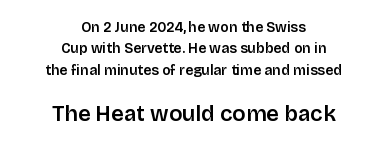
Q: Is the text bold? A: Semi-bold.
Q: Is the text italic (slanted)? A: No, it is upright.
Q: Is the text underlined? A: No.
Q: How is the paragraph aligned? A: Centered.
Q: Is the spacing between letters normal or unusually wide? A: Normal.
Q: Is the spacing between lines tight, normal or loose? A: Normal.
Q: Which block of text is set in a larger size, the first (top) or the second (bottom)? A: The second (bottom) one.
